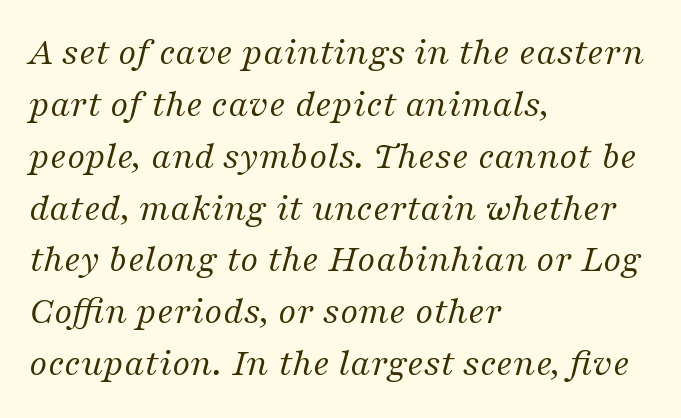
{"serif": "yes", "italic": "yes", "lean": "right", "slant_degrees": 16, "bold": "no", "weight": "regular", "width": "normal", "stroke_contrast": "medium", "x_height": "medium", "monospaced": "no", "underline": "no", "align": "left", "line_spacing": "normal", "line_spacing_ratio": 1.33, "letter_spacing": "normal", "letter_spacing_em": 0.0, "glyph_px": 39}
